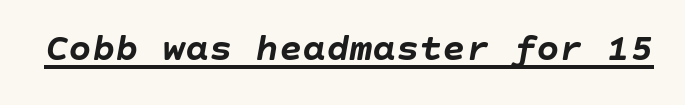
The image shows 39 px semibold type, italic (leaning right); set normal letter spacing, underlined; low stroke contrast and a large x-height.
